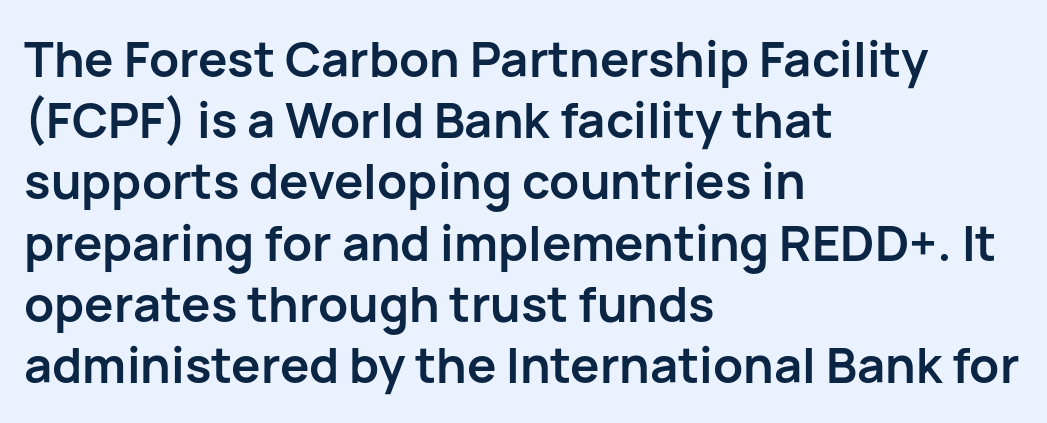
{"serif": "no", "italic": "no", "bold": "yes", "weight": "semibold", "width": "normal", "stroke_contrast": "low", "x_height": "medium", "monospaced": "no", "underline": "no", "align": "left", "line_spacing": "normal", "line_spacing_ratio": 1.25, "letter_spacing": "normal", "letter_spacing_em": 0.0, "glyph_px": 49}
